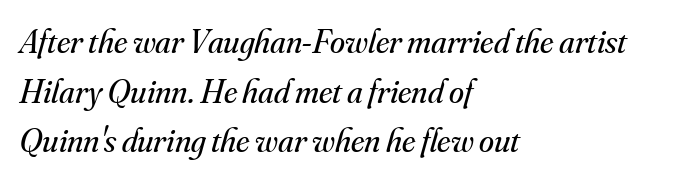
Q: Is the text bold? A: No.
Q: Is the text italic (slanted)? A: Yes, it leans right by about 16 degrees.
Q: Is the typeface a serif or a sans-serif typeface? A: Serif.
Q: Is the text underlined? A: No.
Q: How is the paragraph aligned? A: Left-aligned.
Q: Is the spacing between letters normal or unusually wide? A: Normal.
Q: Is the spacing between lines tight, normal or loose? A: Normal.
Q: Width (condensed, normal, or wide)? A: Normal.
Q: Stroke contrast? A: Medium.
Q: x-height? A: Small.
Q: Monospaced? A: No.
